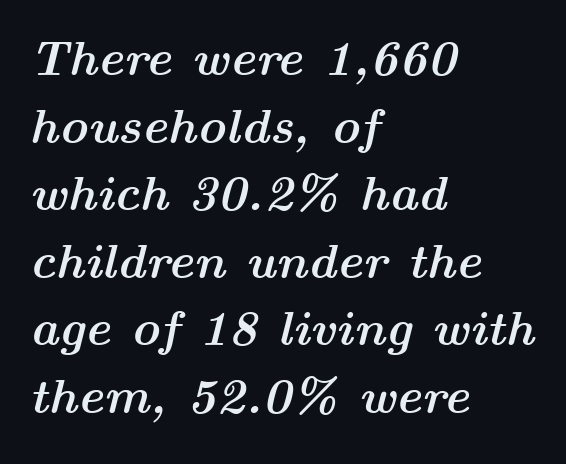
{"italic": "yes", "lean": "right", "slant_degrees": 14, "bold": "yes", "weight": "semibold", "width": "wide", "stroke_contrast": "medium", "x_height": "medium", "monospaced": "no", "underline": "no", "align": "left", "line_spacing": "normal", "line_spacing_ratio": 1.38, "letter_spacing": "normal", "letter_spacing_em": 0.0, "glyph_px": 49}
